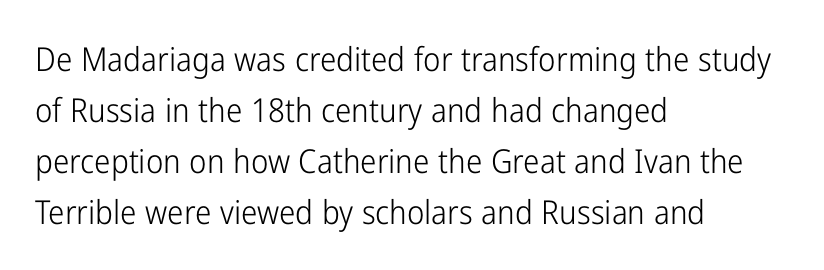
{"serif": "no", "italic": "no", "bold": "no", "weight": "light", "width": "condensed", "stroke_contrast": "low", "x_height": "medium", "monospaced": "no", "underline": "no", "align": "left", "line_spacing": "normal", "line_spacing_ratio": 1.55, "letter_spacing": "normal", "letter_spacing_em": 0.0, "glyph_px": 33}
